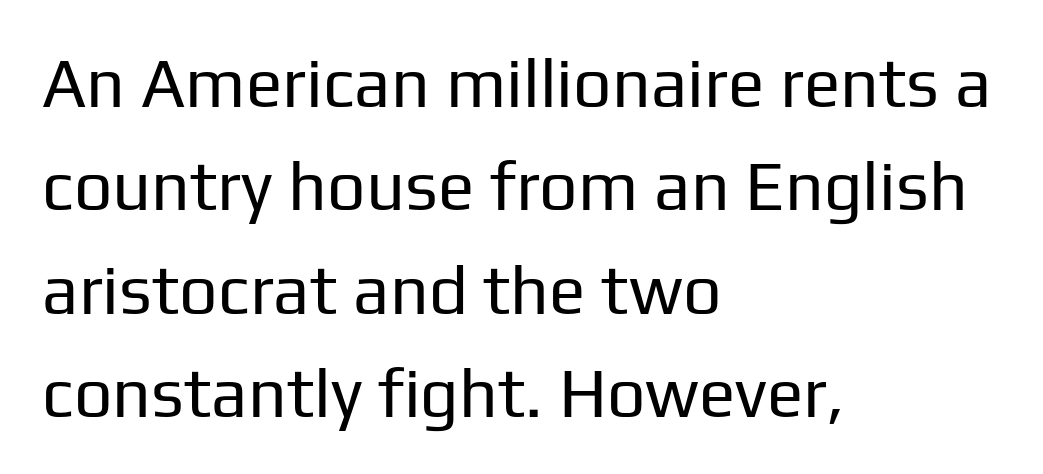
Q: Is the text bold? A: No.
Q: Is the text italic (slanted)? A: No, it is upright.
Q: Is the typeface a serif or a sans-serif typeface? A: Sans-serif.
Q: Is the text underlined? A: No.
Q: How is the paragraph aligned? A: Left-aligned.
Q: Is the spacing between letters normal or unusually wide? A: Normal.
Q: Is the spacing between lines tight, normal or loose? A: Normal.
Q: Width (condensed, normal, or wide)? A: Normal.
Q: Stroke contrast? A: Low.
Q: x-height? A: Medium.
Q: Monospaced? A: No.
